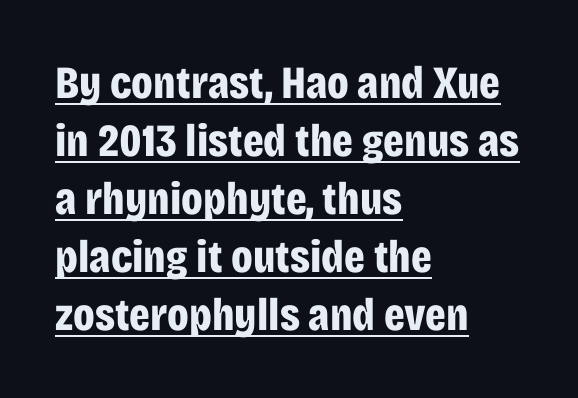
{"serif": "no", "italic": "no", "bold": "yes", "weight": "bold", "width": "condensed", "stroke_contrast": "low", "x_height": "large", "monospaced": "no", "underline": "yes", "align": "left", "line_spacing": "normal", "line_spacing_ratio": 1.26, "letter_spacing": "normal", "letter_spacing_em": 0.0, "glyph_px": 46}
